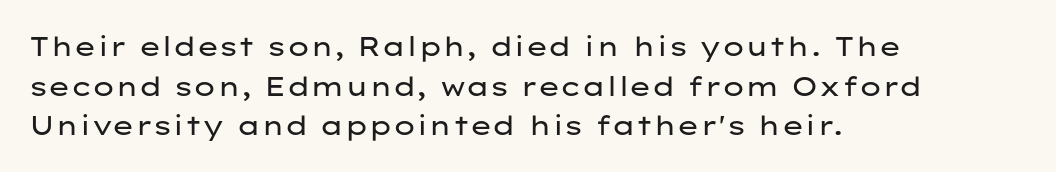
{"italic": "no", "bold": "no", "underline": "no", "align": "left", "line_spacing": "normal", "line_spacing_ratio": 1.47, "letter_spacing": "normal", "letter_spacing_em": 0.0, "glyph_px": 27}
